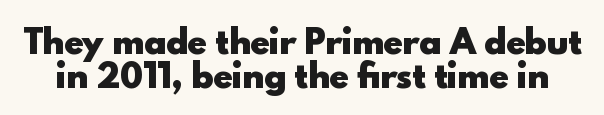
One glance says dense: line gaps are narrower than usual. Looks like regular typesetting: each glyph gets only the width it needs. There is no visible air inserted between adjacent glyphs. Pretty heavy lettering here — definitely bold. The rendering shows plain stroke endings on the letterforms — a sans-serif design. A typesetter would mark this as roman, not italic.
